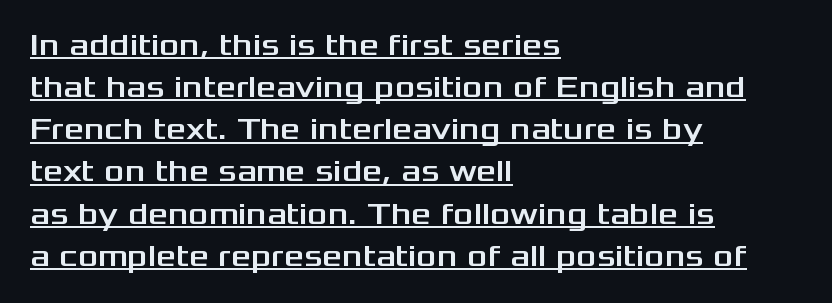
Each line starts at the same left margin while the right side varies. Inter-character spacing is left at the font's built-in metrics. Rows of type keep a routine distance in the vertical direction. These characters rest on top of a visible drawn line.
